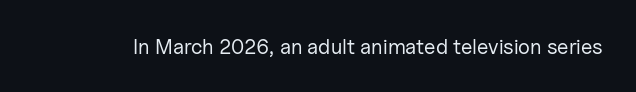
The passage shown is not underscored anywhere. The font's upright variant was chosen for this text. Stems here are at most as thick as an everyday book face. Observe the ordinary spacing: letters are neighbours, not strangers.
